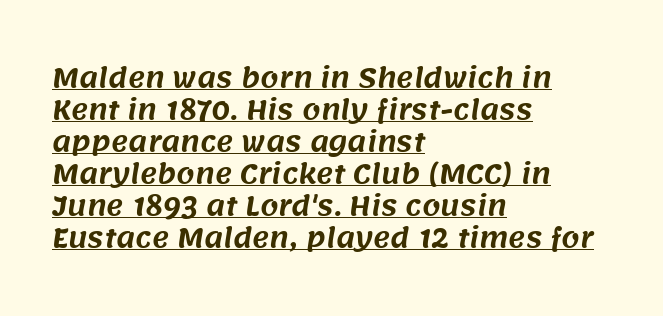
Q: Is the text underlined? A: Yes.
Q: How is the paragraph aligned? A: Left-aligned.
Q: Is the spacing between letters normal or unusually wide? A: Normal.
